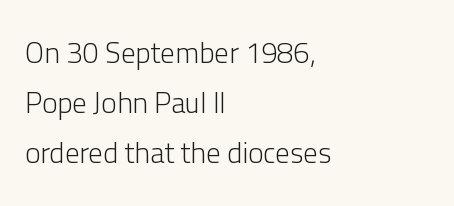
The characters are drawn with everyday or finer stroke widths. Type without underlining. Reading down the block, your eye returns to a fixed left position each line. In terms of letterspacing, this is plain default setting. In terms of posture, this sample is upright. The font family rendered here belongs to the sans-serif group.
